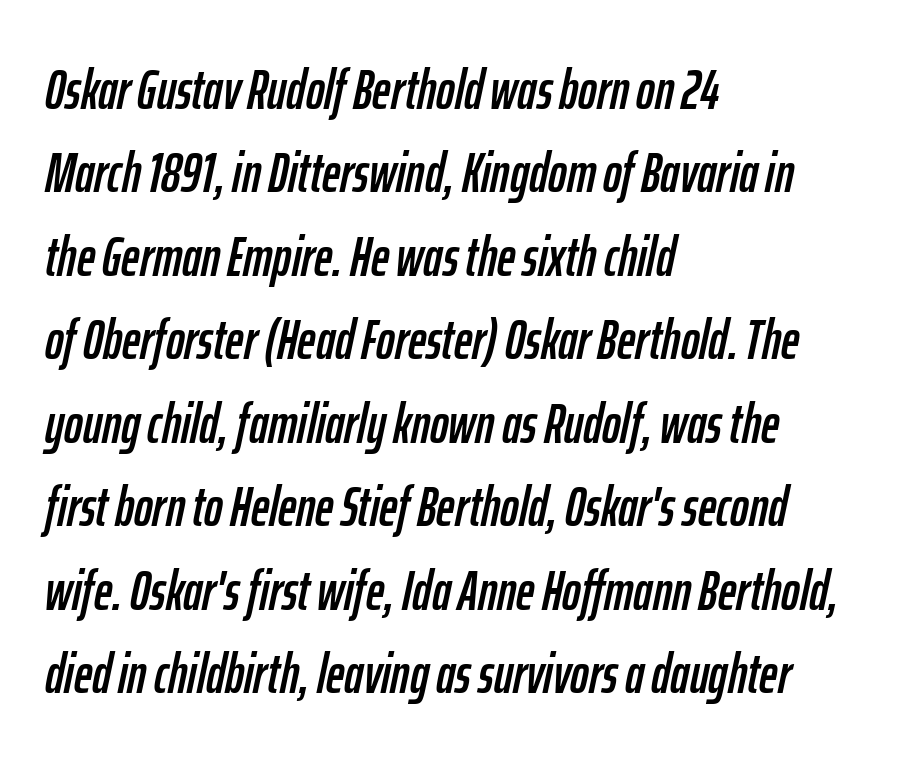
{"italic": "yes", "lean": "right", "slant_degrees": 12, "width": "condensed", "stroke_contrast": "low", "x_height": "medium", "monospaced": "no", "underline": "no", "align": "left", "line_spacing": "normal", "line_spacing_ratio": 1.49, "letter_spacing": "normal", "letter_spacing_em": 0.0, "glyph_px": 56}
